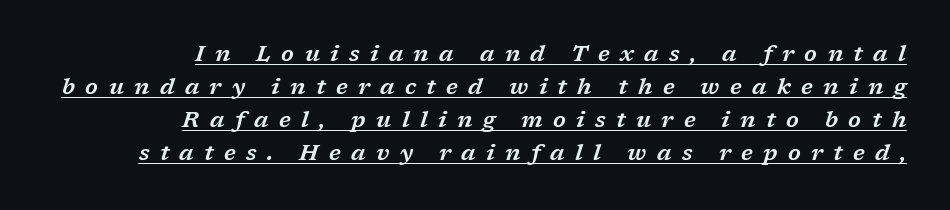
{"italic": "yes", "lean": "right", "slant_degrees": 17, "underline": "yes", "align": "right", "line_spacing": "normal", "line_spacing_ratio": 1.5, "letter_spacing": "wide", "letter_spacing_em": 0.47, "glyph_px": 22}
